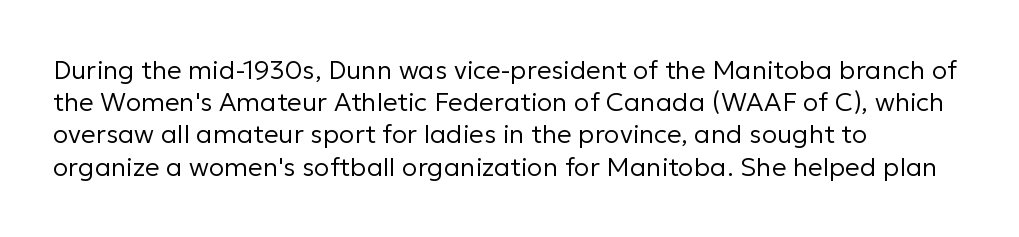
No letter is thick-stroked: the sample isn't bold. The lettering stays uniformly vertical, giving the passage a roman look. This sample uses plain, unmodified letter spacing. These lines stack with their left ends in a neat column. The gap between lines stays unmarked.
